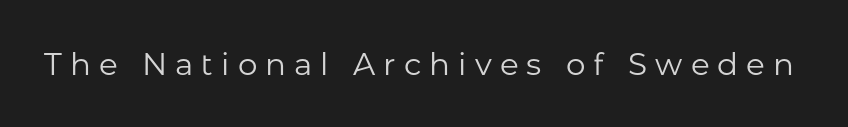
Weight: not bold — regular or lighter. Classification — sans serif. The face used here is rendered with a markedly widened letterfit. The lettering holds an erect, upright posture throughout. Here the designer chose a conventional face with non-uniform glyph widths. Underlining? Definitely not there.
